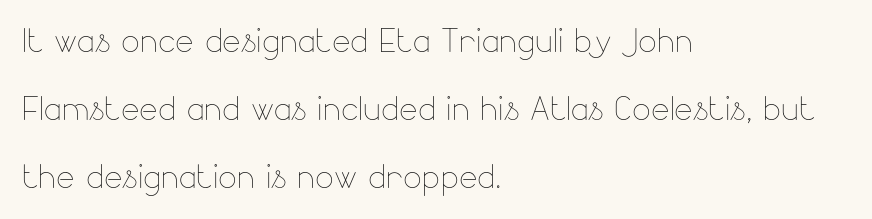
Q: Is the text bold? A: No.
Q: Is the text italic (slanted)? A: No, it is upright.
Q: Is the text underlined? A: No.
Q: How is the paragraph aligned? A: Left-aligned.
Q: Is the spacing between letters normal or unusually wide? A: Normal.
Q: Is the spacing between lines tight, normal or loose? A: Normal.
Q: Width (condensed, normal, or wide)? A: Normal.
Q: Stroke contrast? A: Low.
Q: x-height? A: Small.
Q: Monospaced? A: No.
